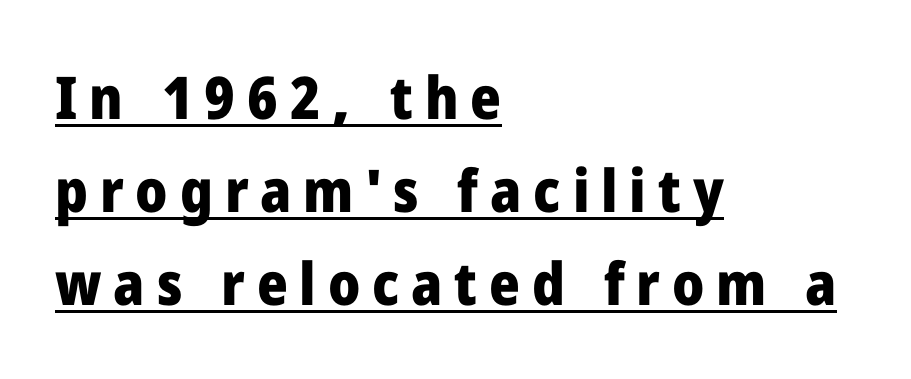
Q: Is the text bold? A: Yes.
Q: Is the text italic (slanted)? A: No, it is upright.
Q: Is the typeface a serif or a sans-serif typeface? A: Sans-serif.
Q: Is the text underlined? A: Yes.
Q: How is the paragraph aligned? A: Left-aligned.
Q: Is the spacing between letters normal or unusually wide? A: Unusually wide.
Q: Is the spacing between lines tight, normal or loose? A: Normal.
Q: Width (condensed, normal, or wide)? A: Normal.
Q: Stroke contrast? A: Low.
Q: x-height? A: Medium.
Q: Monospaced? A: No.
